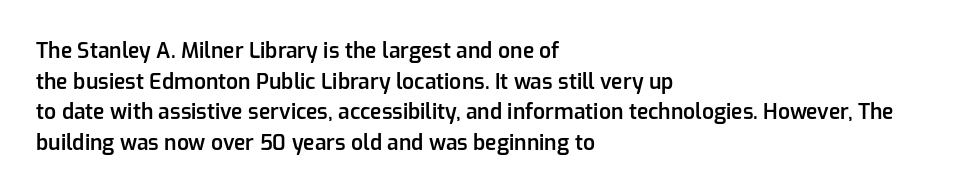
{"italic": "no", "bold": "semi", "underline": "no", "align": "left", "line_spacing": "normal", "line_spacing_ratio": 1.46, "letter_spacing": "normal", "letter_spacing_em": 0.0, "glyph_px": 21}
